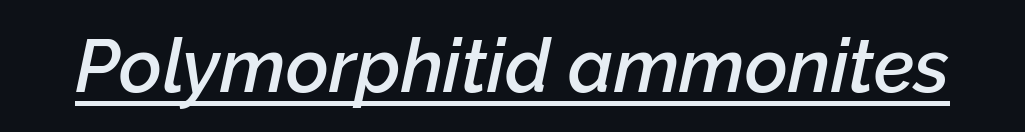
The rendering applies a slant to the glyphs. A bit beefed up — I'd call it semibold rather than bold. Varying glyph widths throughout — classic text-font behaviour. Looks like someone drew a line under every word here.
